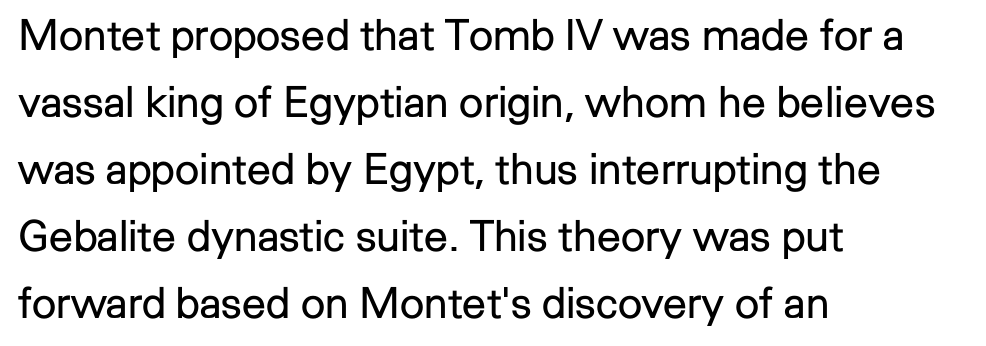
{"serif": "no", "italic": "no", "bold": "no", "weight": "regular", "width": "normal", "stroke_contrast": "low", "x_height": "medium", "monospaced": "no", "underline": "no", "align": "left", "line_spacing": "normal", "line_spacing_ratio": 1.56, "letter_spacing": "normal", "letter_spacing_em": 0.0, "glyph_px": 43}
